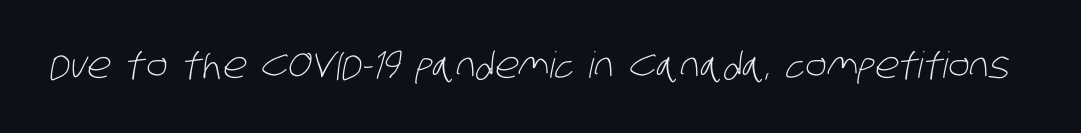
{"serif": "no", "bold": "no", "weight": "light", "width": "condensed", "stroke_contrast": "low", "x_height": "large", "monospaced": "no", "underline": "no", "letter_spacing": "normal", "letter_spacing_em": 0.0, "glyph_px": 36}
